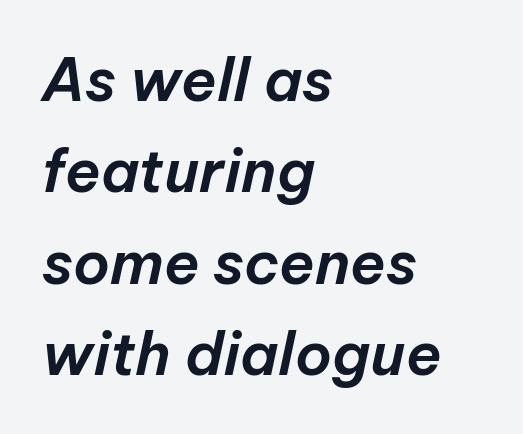
The image shows 59 px text type, italic (leaning right); set left-aligned, normal line spacing (1.55x), normal letter spacing, not underlined; low stroke contrast and a medium x-height.
